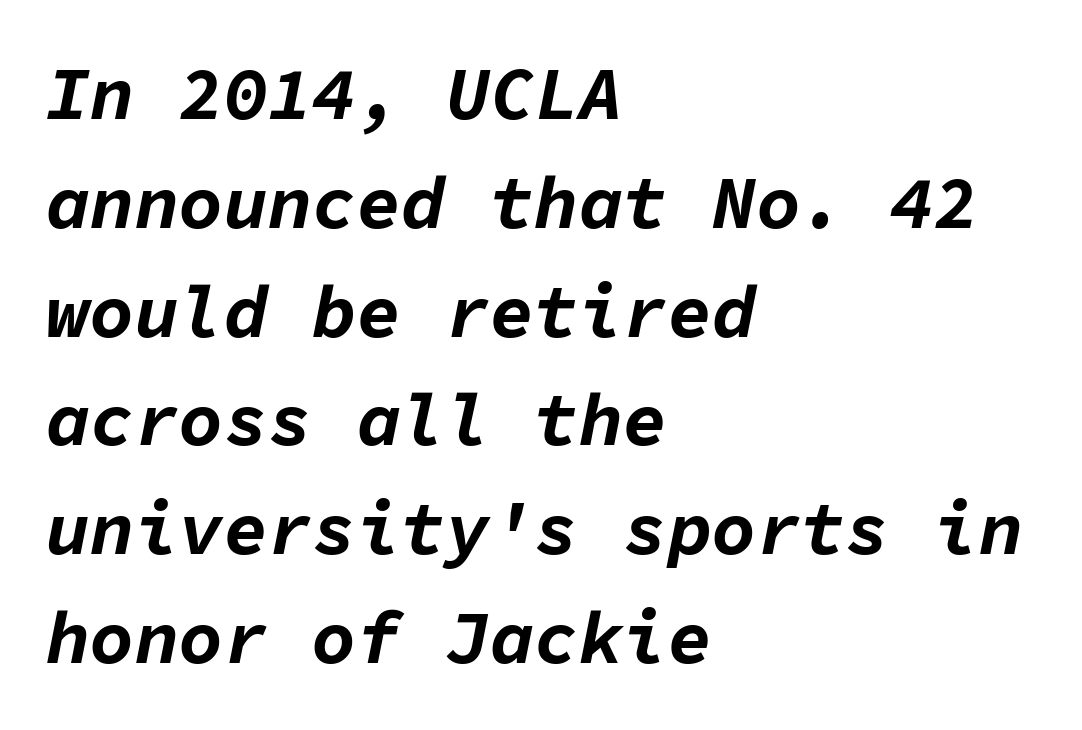
The image shows 74 px bold type, italic (leaning right), monospaced; set left-aligned, normal line spacing (1.47x), normal letter spacing, not underlined; low stroke contrast and a medium x-height.
